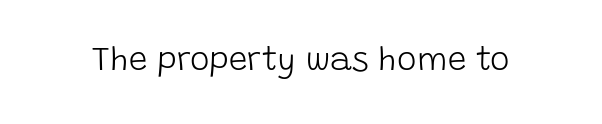
The image shows 33 px light sans-serif type, upright; set normal letter spacing, not underlined; low stroke contrast and a large x-height.
